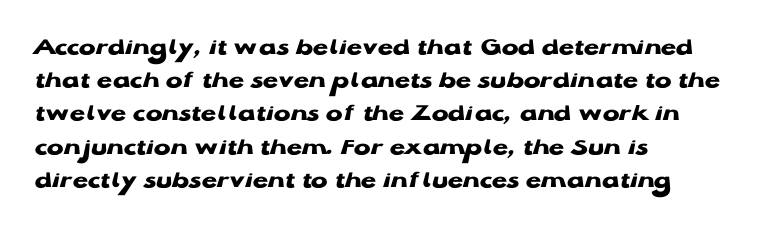
The image shows 25 px bold type, upright; set left-aligned, normal line spacing (1.33x), normal letter spacing, not underlined.
